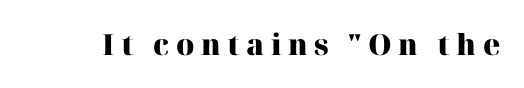
The image shows 29 px heavy serif type, upright; set unusually wide letter spacing (+0.22 em), not underlined; high stroke contrast and a medium x-height.
